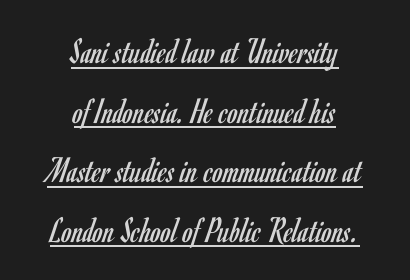
Heft: none added — not bold. This sample has the flowing, uneven cadence of proportional lettering. This rendering features underlined lettering. Short and long lines alike share a common midpoint.
